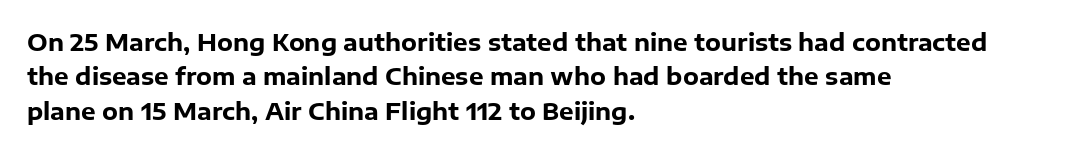
Is the letter spacing exaggerated? No — it looks like the ordinary default. Reading down the block, your eye returns to a fixed left position each line. Heavy-handed strokes throughout: this text is bold. Just letters on the line, the space beneath them empty. Baseline-to-baseline distance is the conventional proportion of letter height. A roman cut, with each character standing at attention.
